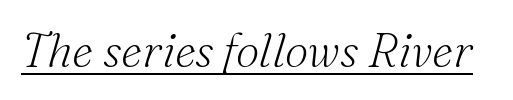
{"serif": "yes", "italic": "yes", "lean": "right", "slant_degrees": 16, "bold": "no", "weight": "light", "width": "normal", "stroke_contrast": "medium", "x_height": "small", "monospaced": "no", "underline": "yes", "letter_spacing": "normal", "letter_spacing_em": 0.0, "glyph_px": 47}
